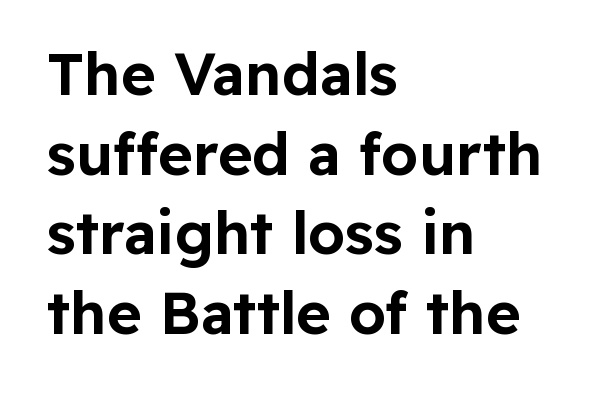
{"serif": "no", "italic": "no", "width": "normal", "stroke_contrast": "low", "x_height": "medium", "monospaced": "no", "underline": "no", "align": "left", "line_spacing": "normal", "line_spacing_ratio": 1.35, "letter_spacing": "normal", "letter_spacing_em": 0.0, "glyph_px": 59}
